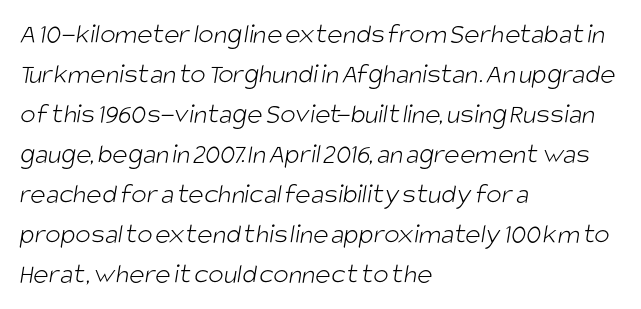
Q: Is the text bold? A: No.
Q: Is the typeface a serif or a sans-serif typeface? A: Sans-serif.
Q: Is the text underlined? A: No.
Q: How is the paragraph aligned? A: Left-aligned.
Q: Is the spacing between letters normal or unusually wide? A: Normal.
Q: Is the spacing between lines tight, normal or loose? A: Normal.
Q: Width (condensed, normal, or wide)? A: Condensed.
Q: Stroke contrast? A: Low.
Q: x-height? A: Large.
Q: Monospaced? A: No.
